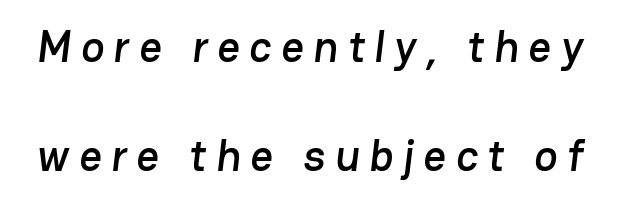
This sample trades compactness for vertical openness between lines. Descenders are the only things crossing below the line. These lines are composed in type without serifs. The face used here is rendered with a markedly widened letterfit.
